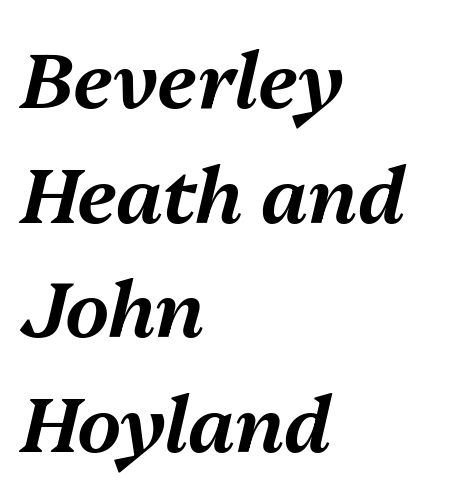
This rendering leaves character spacing at its baseline value. Do the characters align in a grid? No, the font is proportional. Compared with typical paragraphs, the rows here are spaced about the same. Notice how the stems are inclined rather than vertical — that's the hallmark of italics. Visually the block forms a straight wall on the left and a jagged coastline on the right.
